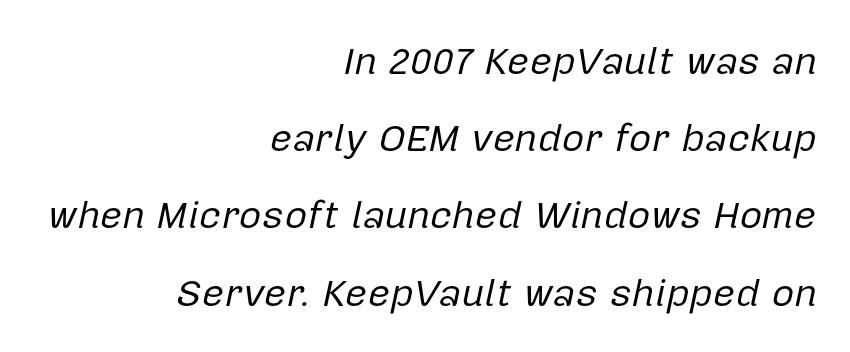
Line spacing here is loose. Looks like regular typesetting: each glyph gets only the width it needs. Tracking value appears to be zero — textbook default spacing. Rendered with sloped, italic letterforms. Descenders are the only things crossing below the line.
